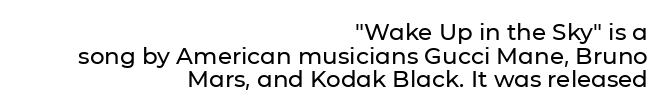
Q: Is the text italic (slanted)? A: No, it is upright.
Q: Is the text underlined? A: No.
Q: How is the paragraph aligned? A: Right-aligned.
Q: Is the spacing between letters normal or unusually wide? A: Normal.
Q: Is the spacing between lines tight, normal or loose? A: Tight.
